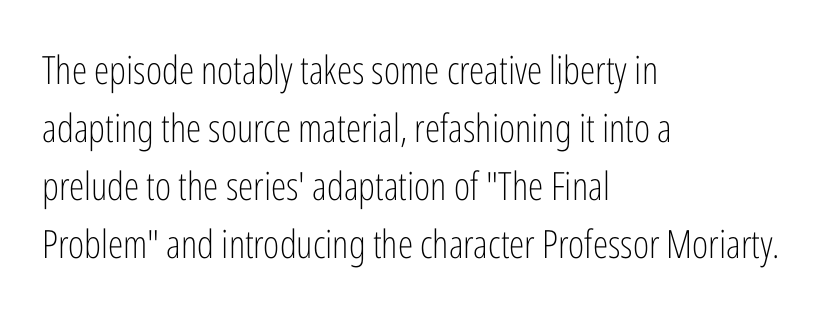
{"serif": "no", "italic": "no", "bold": "no", "weight": "light", "width": "condensed", "stroke_contrast": "low", "x_height": "medium", "monospaced": "no", "underline": "no", "align": "left", "line_spacing": "normal", "line_spacing_ratio": 1.49, "letter_spacing": "normal", "letter_spacing_em": 0.0, "glyph_px": 39}
